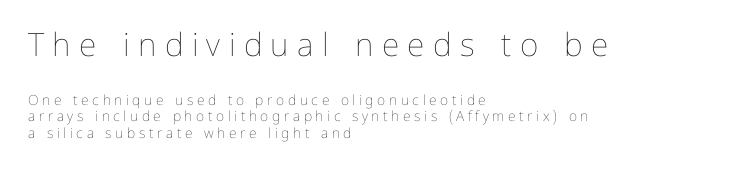
Is this a fixed-width face? No — the glyphs have proportional, varying widths. The lines are quadded left. No word sits above an underline. Heft: none added — not bold.
